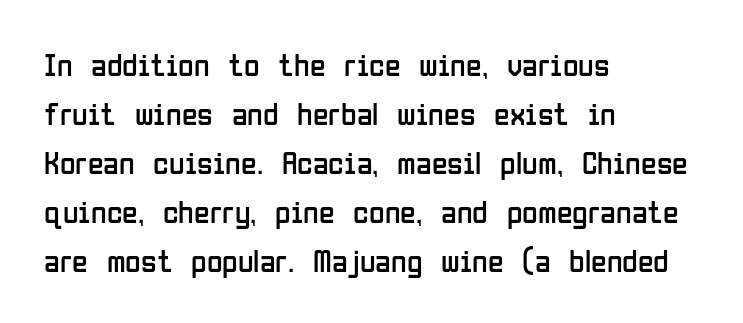
Q: Is the text bold? A: No.
Q: Is the text italic (slanted)? A: No, it is upright.
Q: Is the typeface a serif or a sans-serif typeface? A: Sans-serif.
Q: Is the text underlined? A: No.
Q: How is the paragraph aligned? A: Left-aligned.
Q: Is the spacing between letters normal or unusually wide? A: Normal.
Q: Is the spacing between lines tight, normal or loose? A: Normal.
Q: Width (condensed, normal, or wide)? A: Condensed.
Q: Stroke contrast? A: Low.
Q: x-height? A: Medium.
Q: Monospaced? A: No.
